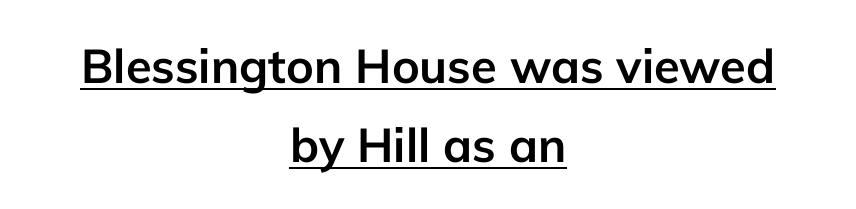
Q: Is the text bold? A: Yes.
Q: Is the text italic (slanted)? A: No, it is upright.
Q: Is the typeface a serif or a sans-serif typeface? A: Sans-serif.
Q: Is the text underlined? A: Yes.
Q: How is the paragraph aligned? A: Centered.
Q: Is the spacing between letters normal or unusually wide? A: Normal.
Q: Is the spacing between lines tight, normal or loose? A: Normal.
Q: Width (condensed, normal, or wide)? A: Normal.
Q: Stroke contrast? A: Low.
Q: x-height? A: Medium.
Q: Monospaced? A: No.
